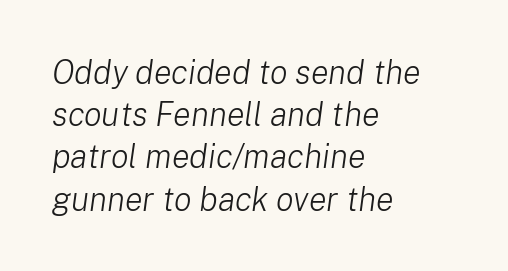
{"italic": "yes", "lean": "right", "slant_degrees": 8, "bold": "no", "weight": "light", "width": "normal", "stroke_contrast": "low", "x_height": "medium", "monospaced": "no", "underline": "no", "align": "left", "line_spacing": "normal", "line_spacing_ratio": 1.28, "letter_spacing": "normal", "letter_spacing_em": 0.0, "glyph_px": 33}
